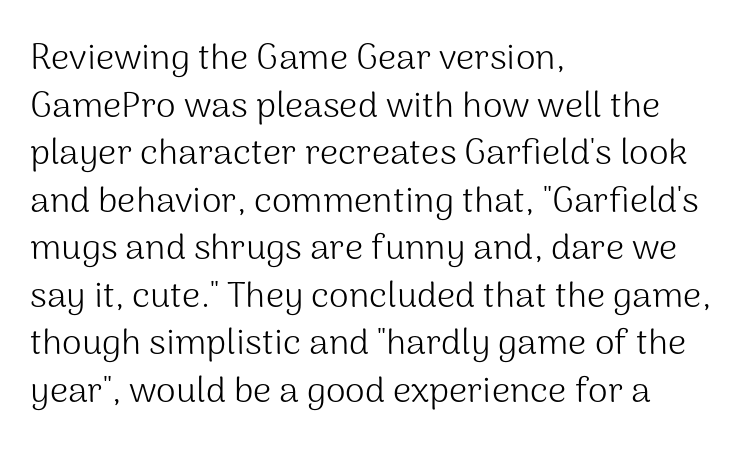
{"serif": "no", "italic": "no", "bold": "no", "weight": "light", "width": "normal", "stroke_contrast": "medium", "x_height": "medium", "monospaced": "no", "underline": "no", "align": "left", "line_spacing": "normal", "line_spacing_ratio": 1.32, "letter_spacing": "normal", "letter_spacing_em": 0.0, "glyph_px": 36}
